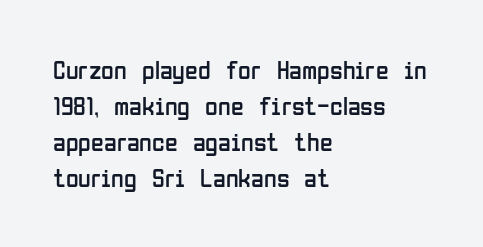
Q: Is the text bold? A: No.
Q: Is the text italic (slanted)? A: No, it is upright.
Q: Is the text underlined? A: No.
Q: How is the paragraph aligned? A: Left-aligned.
Q: Is the spacing between letters normal or unusually wide? A: Normal.
Q: Is the spacing between lines tight, normal or loose? A: Normal.
